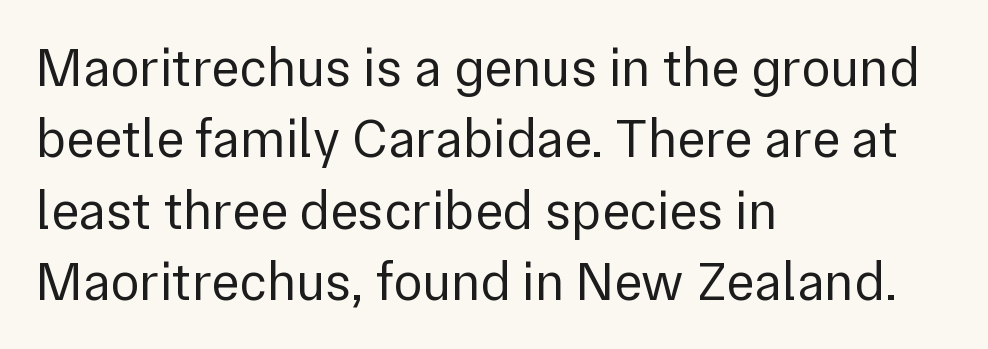
{"serif": "no", "italic": "no", "bold": "no", "weight": "regular", "width": "normal", "stroke_contrast": "low", "x_height": "medium", "monospaced": "no", "underline": "no", "align": "left", "line_spacing": "normal", "line_spacing_ratio": 1.32, "letter_spacing": "normal", "letter_spacing_em": 0.0, "glyph_px": 54}
